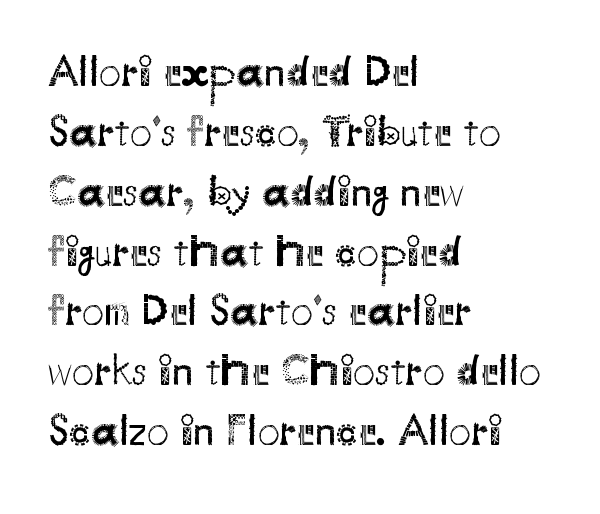
Each new line begins a customary step beneath the previous one. Italic: no, the glyphs are upright roman. Each line starts at the same left margin while the right side varies. The face used here is proportionally spaced, like ordinary book or web type. Anything drawn beneath the words? Only blank space.
